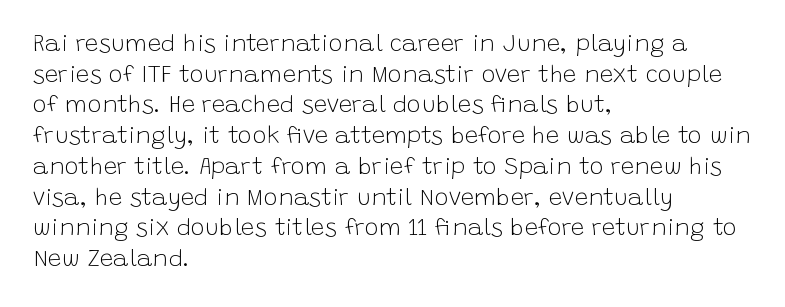
Q: Is the text bold? A: No.
Q: Is the text italic (slanted)? A: No, it is upright.
Q: Is the text underlined? A: No.
Q: How is the paragraph aligned? A: Left-aligned.
Q: Is the spacing between letters normal or unusually wide? A: Normal.
Q: Is the spacing between lines tight, normal or loose? A: Normal.
